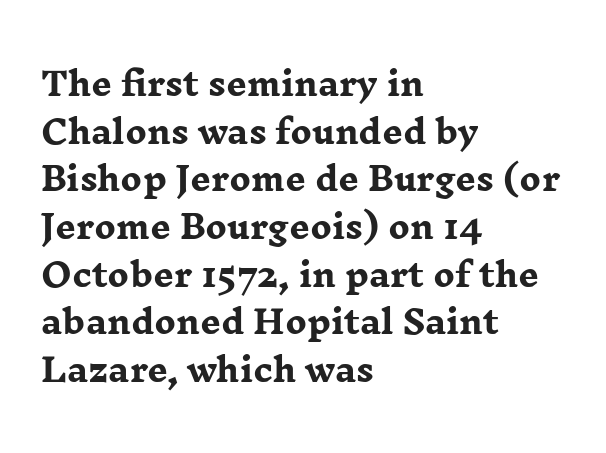
{"serif": "yes", "italic": "no", "bold": "yes", "weight": "heavy", "width": "wide", "stroke_contrast": "low", "x_height": "medium", "monospaced": "no", "underline": "no", "align": "left", "line_spacing": "normal", "line_spacing_ratio": 1.49, "letter_spacing": "normal", "letter_spacing_em": 0.0, "glyph_px": 32}
